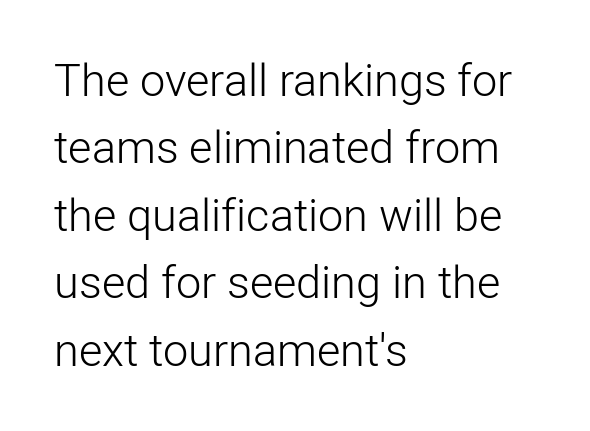
The letters advance in unequal steps, a hallmark of proportional type. If you measured baseline to baseline, you'd find a middling distance. Type style note: lacks serifs. Is the block centered? No — it sits flush against the left margin. How are the letters spaced? Ordinarily, with no added tracking.
